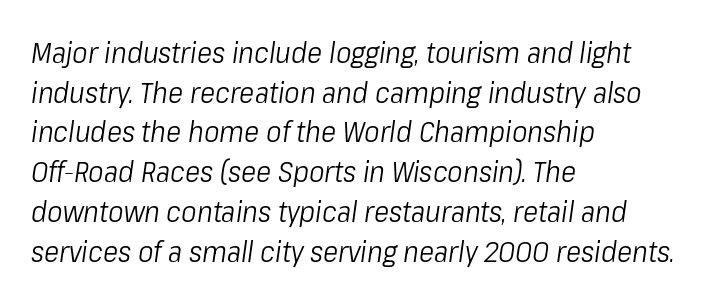
Q: Is the text bold? A: No.
Q: Is the text italic (slanted)? A: Yes, it leans right by about 8 degrees.
Q: Is the text underlined? A: No.
Q: How is the paragraph aligned? A: Left-aligned.
Q: Is the spacing between letters normal or unusually wide? A: Normal.
Q: Is the spacing between lines tight, normal or loose? A: Normal.
Q: Width (condensed, normal, or wide)? A: Condensed.
Q: Stroke contrast? A: Low.
Q: x-height? A: Medium.
Q: Monospaced? A: No.
